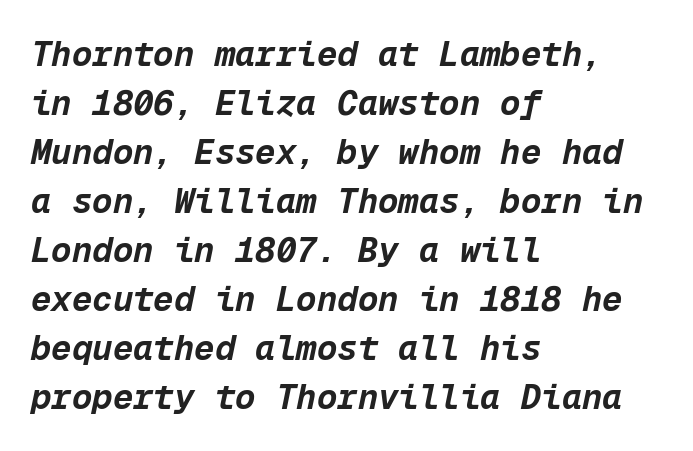
Q: Is the text bold? A: Yes.
Q: Is the text italic (slanted)? A: Yes, it leans right by about 12 degrees.
Q: Is the text underlined? A: No.
Q: How is the paragraph aligned? A: Left-aligned.
Q: Is the spacing between letters normal or unusually wide? A: Normal.
Q: Is the spacing between lines tight, normal or loose? A: Normal.
Q: Width (condensed, normal, or wide)? A: Normal.
Q: Stroke contrast? A: Low.
Q: x-height? A: Medium.
Q: Monospaced? A: Yes.
